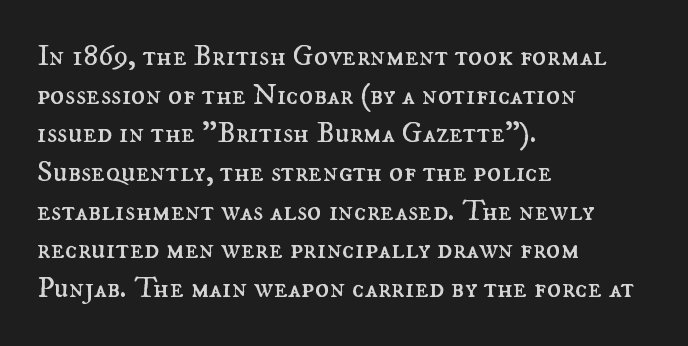
{"italic": "no", "bold": "no", "weight": "regular", "width": "normal", "stroke_contrast": "medium", "x_height": "small", "monospaced": "no", "underline": "no", "align": "left", "line_spacing": "normal", "line_spacing_ratio": 1.29, "letter_spacing": "normal", "letter_spacing_em": 0.0, "glyph_px": 30}
